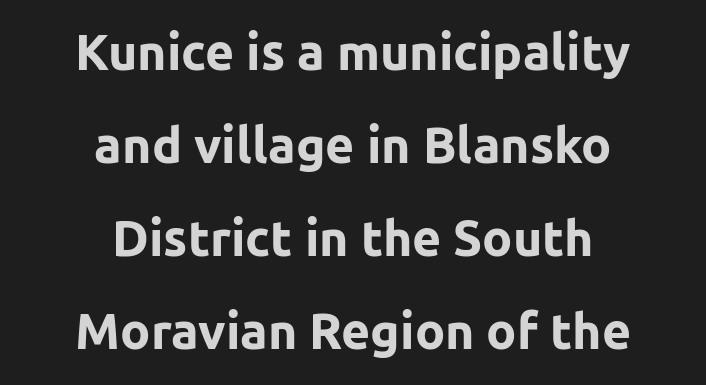
Q: Is the text bold? A: Yes.
Q: Is the text italic (slanted)? A: No, it is upright.
Q: Is the typeface a serif or a sans-serif typeface? A: Sans-serif.
Q: Is the text underlined? A: No.
Q: How is the paragraph aligned? A: Centered.
Q: Is the spacing between letters normal or unusually wide? A: Normal.
Q: Width (condensed, normal, or wide)? A: Normal.
Q: Stroke contrast? A: Low.
Q: x-height? A: Medium.
Q: Monospaced? A: No.
